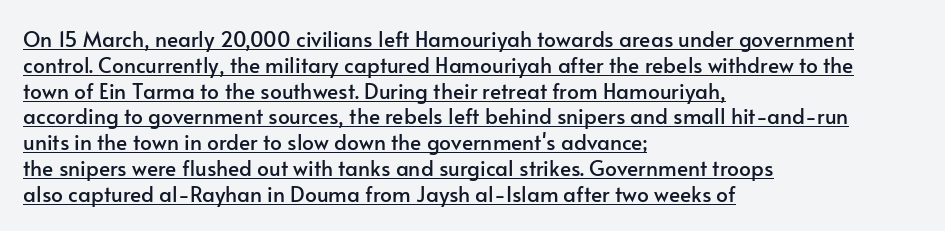
{"italic": "no", "underline": "yes", "align": "left", "line_spacing_ratio": 1.23, "letter_spacing": "normal", "letter_spacing_em": 0.0, "glyph_px": 21}
